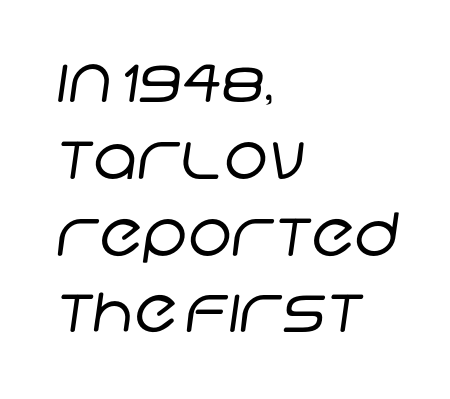
Weight: regular or lighter. Are there feet on the stems? There aren't — it's a sans. The words here are not underlined. Nothing unusual about the tracking: characters are spaced as the font intends.
